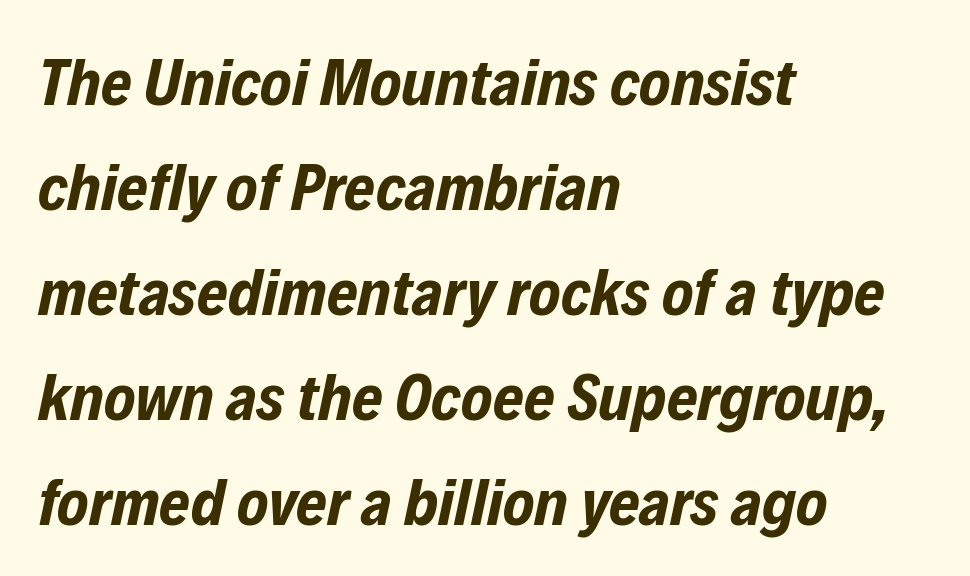
{"italic": "yes", "lean": "right", "slant_degrees": 12, "bold": "yes", "weight": "bold", "width": "condensed", "stroke_contrast": "low", "x_height": "medium", "monospaced": "no", "underline": "no", "align": "left", "line_spacing": "normal", "line_spacing_ratio": 1.59, "letter_spacing": "normal", "letter_spacing_em": 0.0, "glyph_px": 66}
